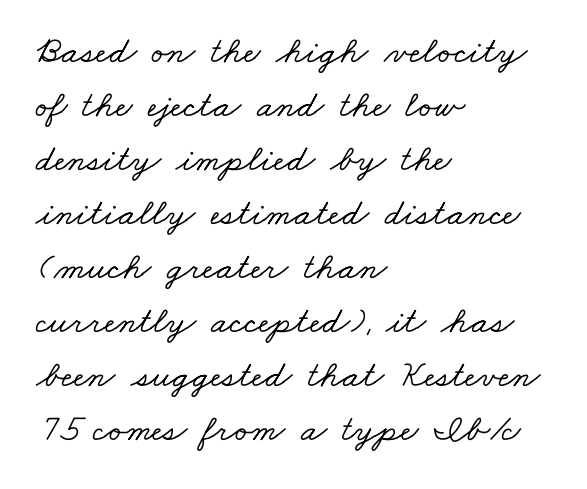
Q: Is the typeface a serif or a sans-serif typeface? A: Serif.
Q: Is the text underlined? A: No.
Q: How is the paragraph aligned? A: Left-aligned.
Q: Is the spacing between letters normal or unusually wide? A: Normal.
Q: Is the spacing between lines tight, normal or loose? A: Normal.
Q: Width (condensed, normal, or wide)? A: Wide.
Q: Stroke contrast? A: Low.
Q: x-height? A: Small.
Q: Monospaced? A: No.
